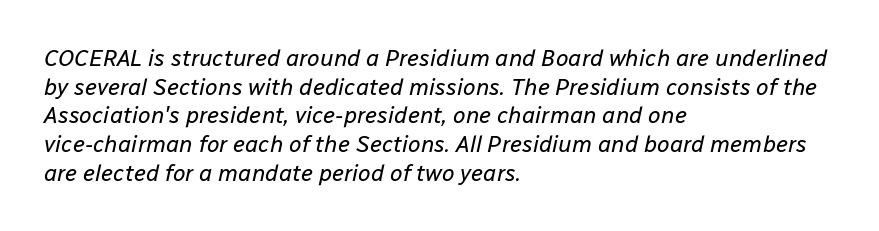
Heft: none added — not bold. Layout note: lines flush left. Students, note that the glyphs here touch the page at normal intervals. The rendering applies a slant to the glyphs. This rendering features lettering with no underline.
